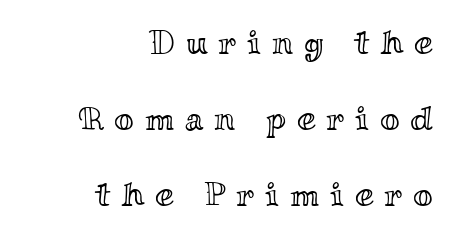
{"italic": "no", "width": "wide", "x_height": "small", "monospaced": "no", "underline": "no", "align": "right", "line_spacing": "loose", "line_spacing_ratio": 2.24, "letter_spacing": "wide", "letter_spacing_em": 0.32, "glyph_px": 34}
